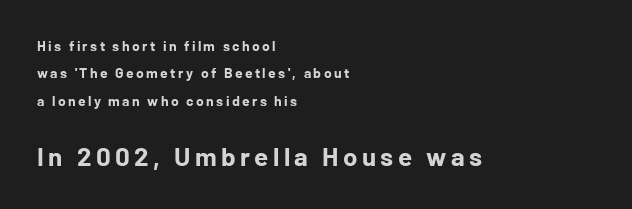
{"italic": "no", "bold": "yes", "underline": "no", "align": "left", "line_spacing": "loose", "line_spacing_ratio": 1.95, "larger_block": "second", "size_ratio": 1.86, "glyph_px": 26}
